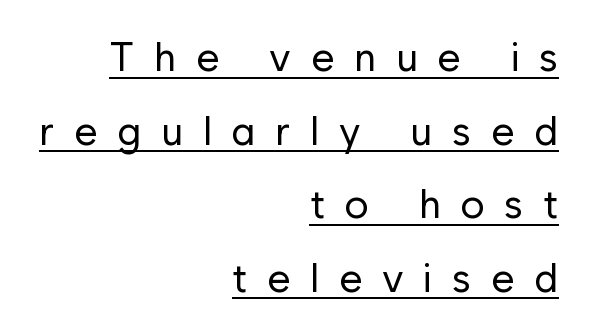
The image shows 40 px regular-weight sans-serif type, upright; set right-aligned, line spacing 1.84x, unusually wide letter spacing (+0.5 em), underlined; low stroke contrast and a medium x-height.
